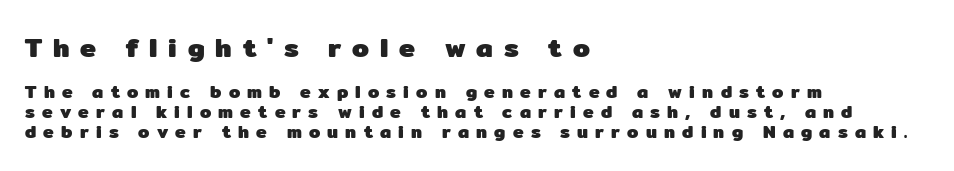
The image shows 27 px bold type, upright; set left-aligned, tight line spacing (1.11x), unusually wide letter spacing (+0.4 em), not underlined; the first (top) block is 1.5x larger.
